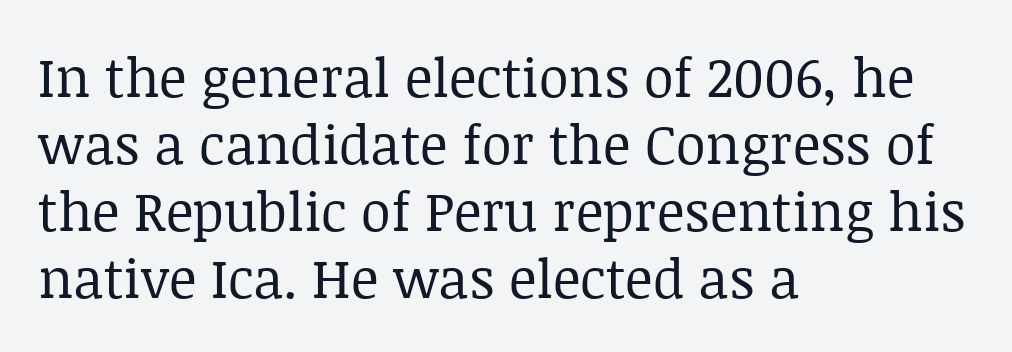
The image shows 54 px regular-weight serif type, upright; set left-aligned, line spacing 1.24x, normal letter spacing, not underlined; low stroke contrast and a large x-height.
